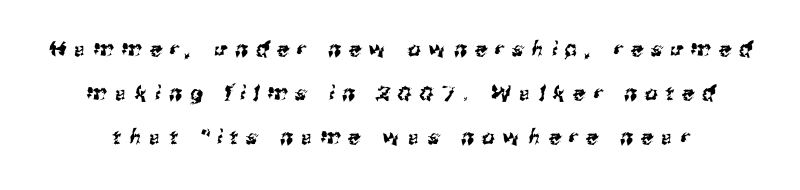
A typesetter would call this leading open, well beyond the default. Descenders are the only things crossing below the line. There is plenty of visible air inserted between adjacent glyphs.
